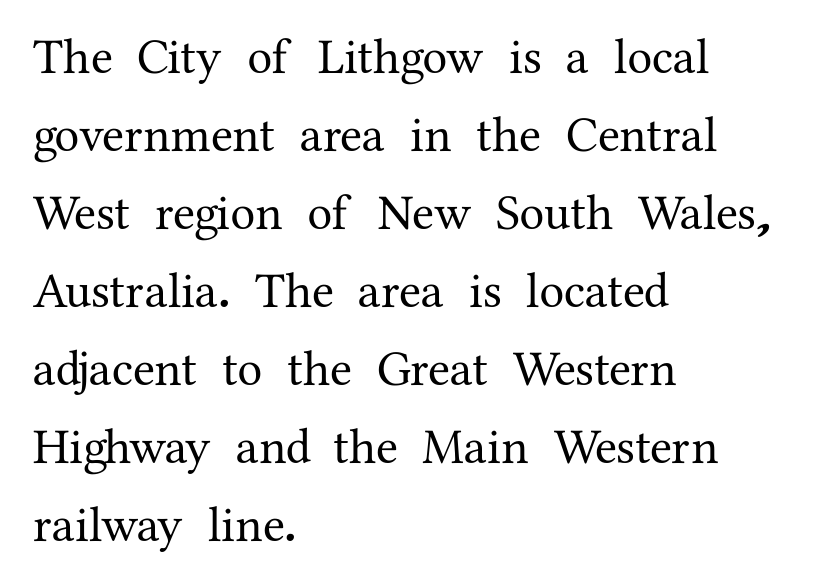
Q: Is the text italic (slanted)? A: No, it is upright.
Q: Is the typeface a serif or a sans-serif typeface? A: Serif.
Q: Is the text underlined? A: No.
Q: How is the paragraph aligned? A: Left-aligned.
Q: Is the spacing between letters normal or unusually wide? A: Normal.
Q: Is the spacing between lines tight, normal or loose? A: Normal.
Q: Width (condensed, normal, or wide)? A: Normal.
Q: Stroke contrast? A: Medium.
Q: x-height? A: Medium.
Q: Monospaced? A: No.
